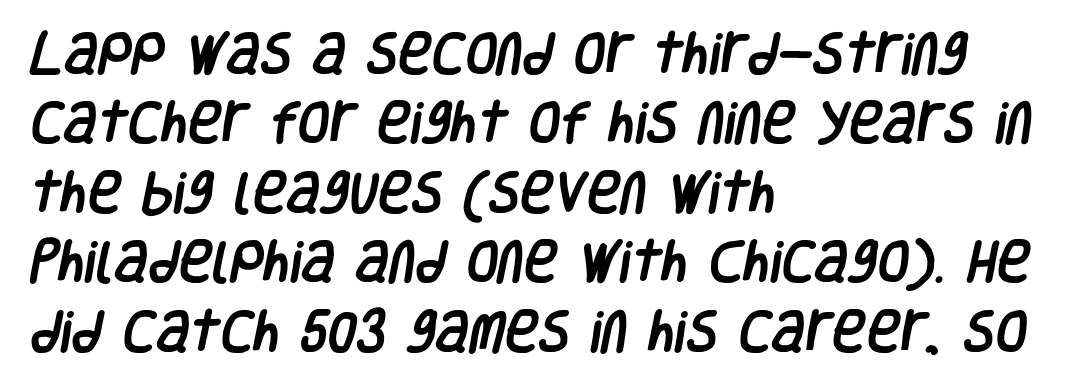
Q: Is the typeface a serif or a sans-serif typeface? A: Sans-serif.
Q: Is the text underlined? A: No.
Q: How is the paragraph aligned? A: Left-aligned.
Q: Is the spacing between letters normal or unusually wide? A: Normal.
Q: Is the spacing between lines tight, normal or loose? A: Normal.
Q: Width (condensed, normal, or wide)? A: Condensed.
Q: Stroke contrast? A: Low.
Q: x-height? A: Large.
Q: Monospaced? A: No.
